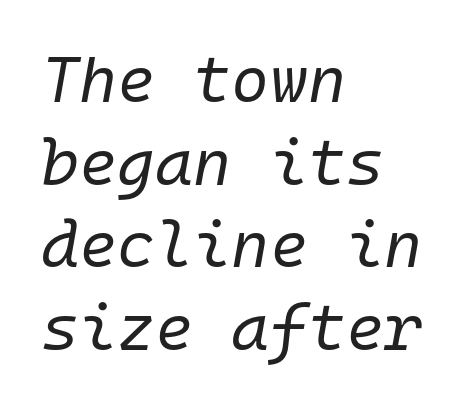
{"italic": "yes", "lean": "right", "slant_degrees": 10, "bold": "no", "weight": "regular", "width": "normal", "stroke_contrast": "low", "x_height": "medium", "monospaced": "yes", "underline": "no", "align": "left", "line_spacing": "normal", "line_spacing_ratio": 1.27, "letter_spacing": "normal", "letter_spacing_em": 0.0, "glyph_px": 65}
